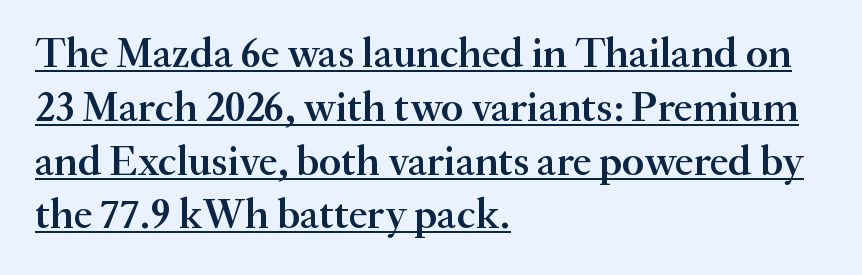
Q: Is the text bold? A: Semi-bold.
Q: Is the text italic (slanted)? A: No, it is upright.
Q: Is the typeface a serif or a sans-serif typeface? A: Serif.
Q: Is the text underlined? A: Yes.
Q: How is the paragraph aligned? A: Left-aligned.
Q: Is the spacing between letters normal or unusually wide? A: Normal.
Q: Is the spacing between lines tight, normal or loose? A: Normal.
Q: Width (condensed, normal, or wide)? A: Normal.
Q: Stroke contrast? A: Medium.
Q: x-height? A: Small.
Q: Monospaced? A: No.
